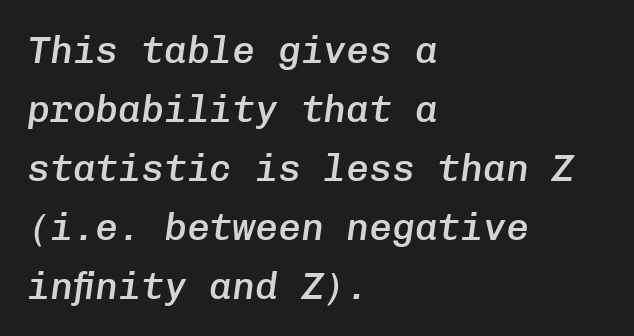
The image shows 38 px semibold type, italic (leaning right), monospaced; set left-aligned, normal line spacing (1.55x), normal letter spacing, not underlined; low stroke contrast and a medium x-height.
